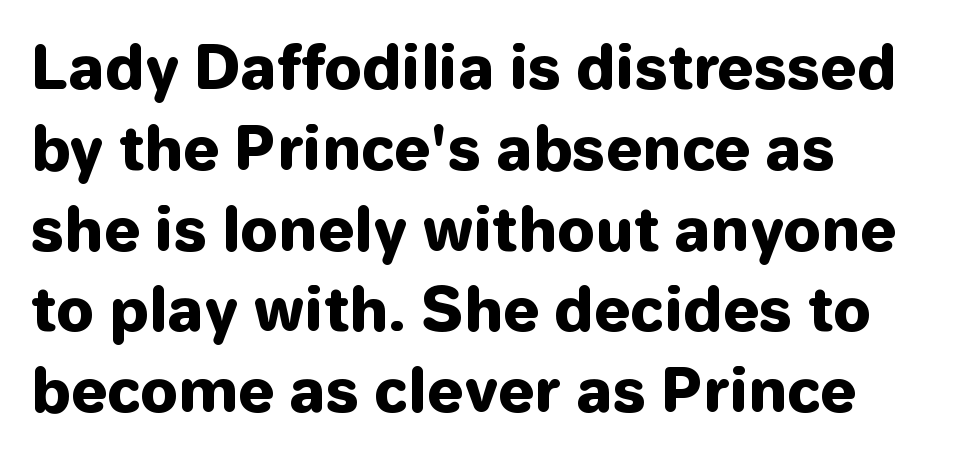
The image shows 59 px heavy sans-serif type, upright; set left-aligned, normal line spacing (1.37x), normal letter spacing, not underlined; low stroke contrast and a medium x-height.
